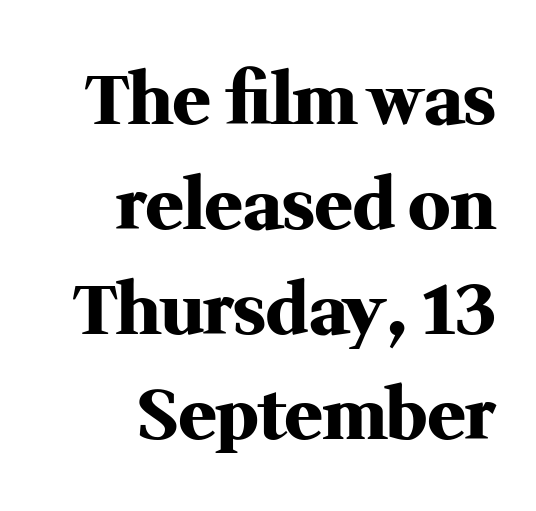
{"serif": "yes", "italic": "no", "bold": "yes", "weight": "heavy", "width": "normal", "stroke_contrast": "medium", "x_height": "medium", "monospaced": "no", "underline": "no", "align": "right", "line_spacing": "normal", "line_spacing_ratio": 1.5, "letter_spacing": "normal", "letter_spacing_em": 0.0, "glyph_px": 70}
